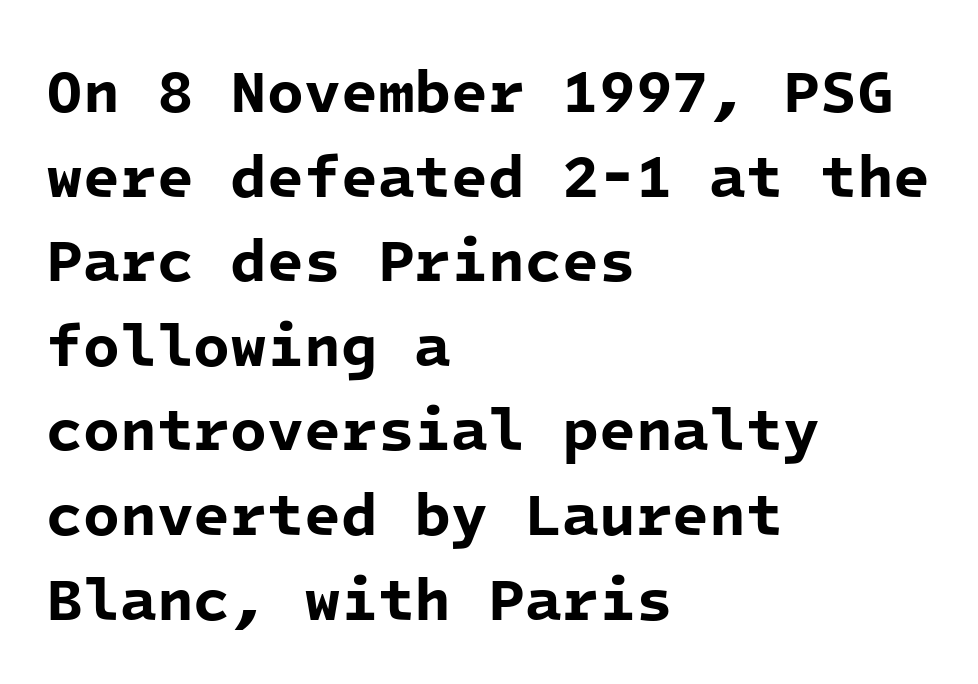
{"serif": "no", "bold": "yes", "weight": "bold", "width": "normal", "stroke_contrast": "low", "x_height": "medium", "monospaced": "yes", "underline": "no", "align": "left", "line_spacing": "normal", "line_spacing_ratio": 1.41, "letter_spacing": "normal", "letter_spacing_em": 0.0, "glyph_px": 60}
